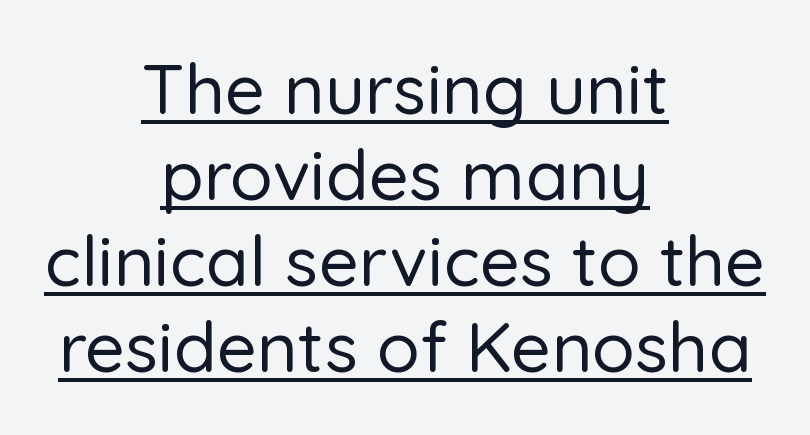
Q: Is the text italic (slanted)? A: No, it is upright.
Q: Is the typeface a serif or a sans-serif typeface? A: Sans-serif.
Q: Is the text underlined? A: Yes.
Q: How is the paragraph aligned? A: Centered.
Q: Is the spacing between letters normal or unusually wide? A: Normal.
Q: Width (condensed, normal, or wide)? A: Normal.
Q: Stroke contrast? A: Low.
Q: x-height? A: Medium.
Q: Monospaced? A: No.
